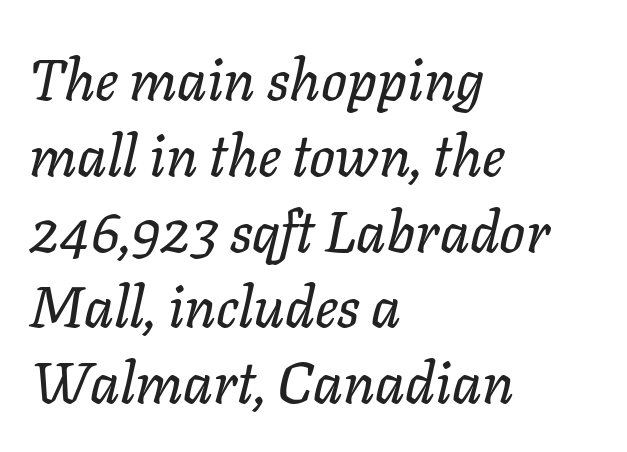
The image shows 57 px text type, italic (leaning right); set left-aligned, normal line spacing (1.33x), normal letter spacing, not underlined; low stroke contrast and a medium x-height.
